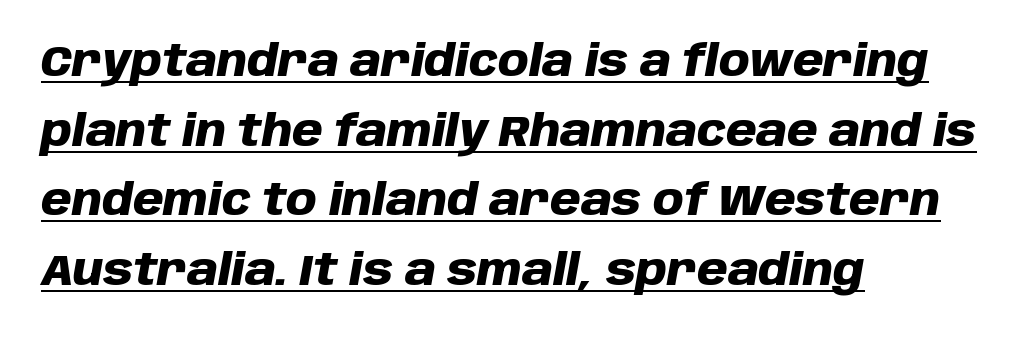
The image shows 44 px heavy type, italic (leaning right); set left-aligned, normal line spacing (1.58x), normal letter spacing, underlined; low stroke contrast and a large x-height.
